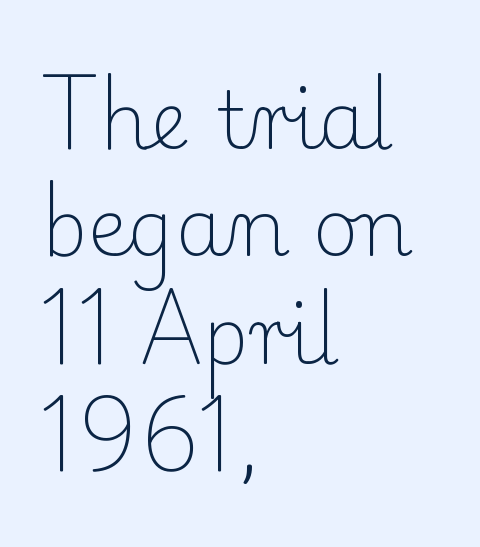
You could call the tracking neutral — neither tight nor loose. Vertical stems look standard width or narrower in stroke. This rendering employs a face with finishing strokes, i.e., a serif. Each letter keeps its own natural width here, so spacing adapts to shape. The rag falls on the right side of this text block. Has an underline been added? It has not.
